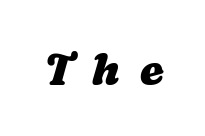
The image shows 43 px heavy, wide type; set unusually wide letter spacing (+0.46 em), not underlined; medium stroke contrast and a medium x-height.
